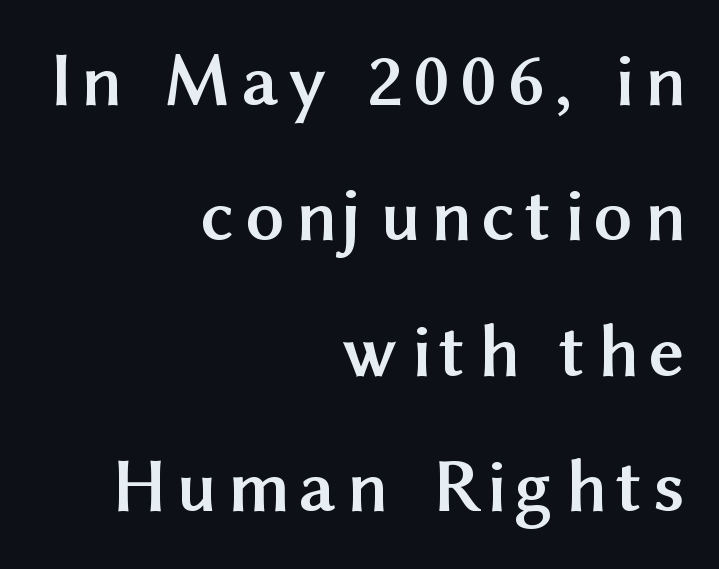
The letters stand upright; this is a roman face. The face used here is a sans, in the tradition of grotesques and geometrics. The paragraph has a hard right edge and a soft left edge. Think of a printed novel: that variable character pitch is what you see here.
